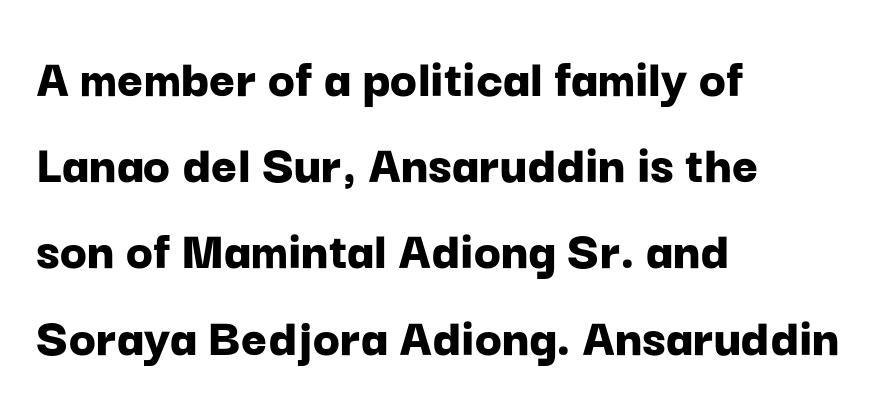
The image shows 56 px bold sans-serif type, upright; set left-aligned, normal line spacing (1.54x), normal letter spacing, not underlined; low stroke contrast and a medium x-height.
